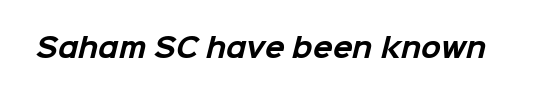
Set as a true bold cut, around the 700 mark. No word sits above an underline. Nothing unusual about the tracking: characters are spaced as the font intends.
